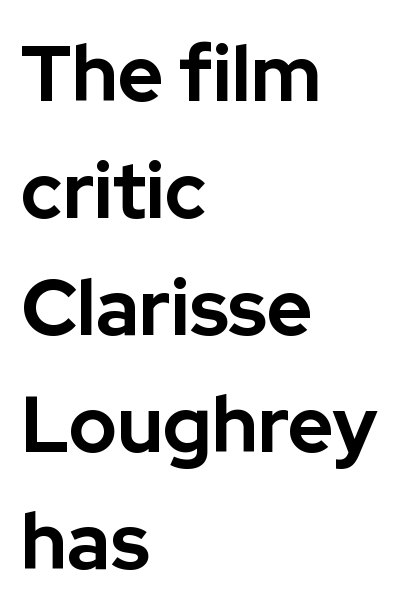
No word sits above an underline. A student would call this left alignment; a typographer would say flush left, rag right. Italic? Not at all — the glyphs are vertical. A sans-serif font was chosen for this passage. The letters sit at their default tracking, neither squeezed nor spread.
